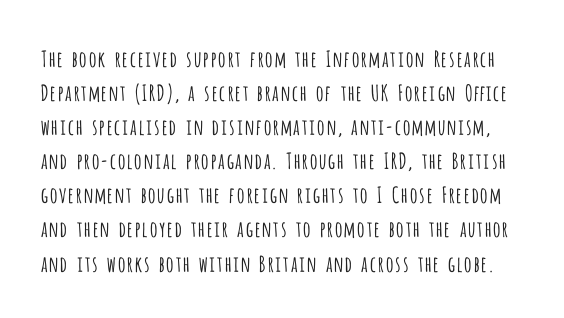
The image shows 22 px text type, upright; set normal line spacing (1.55x), normal letter spacing, not underlined.
